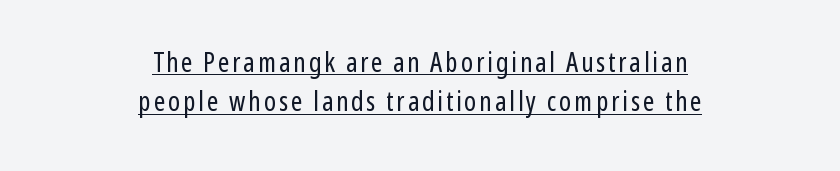
The image shows 27 px text type, upright; set centered, normal line spacing (1.45x), underlined.
